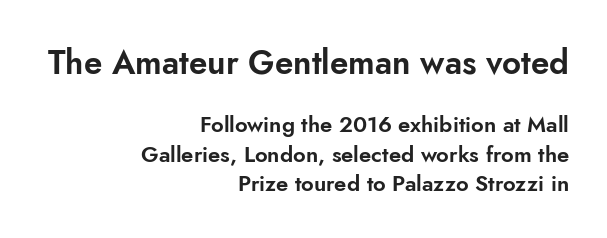
Q: Is the text italic (slanted)? A: No, it is upright.
Q: Is the typeface a serif or a sans-serif typeface? A: Sans-serif.
Q: Is the text underlined? A: No.
Q: How is the paragraph aligned? A: Right-aligned.
Q: Is the spacing between letters normal or unusually wide? A: Normal.
Q: Is the spacing between lines tight, normal or loose? A: Normal.
Q: Which block of text is set in a larger size, the first (top) or the second (bottom)? A: The first (top) one.
Q: Width (condensed, normal, or wide)? A: Normal.
Q: Stroke contrast? A: Low.
Q: x-height? A: Small.
Q: Monospaced? A: No.
